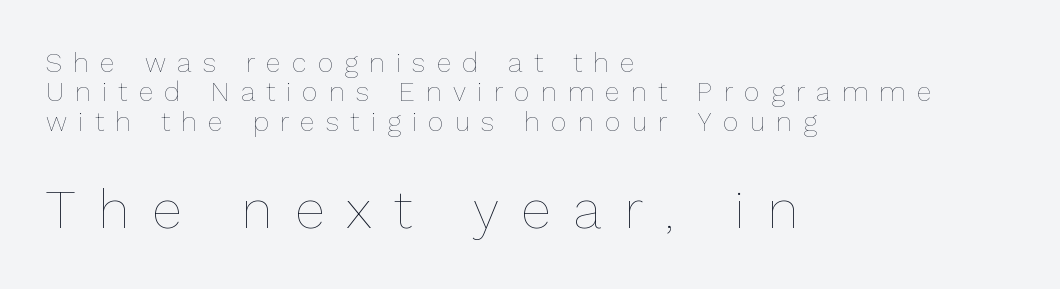
Q: Is the text bold? A: No.
Q: Is the text italic (slanted)? A: No, it is upright.
Q: Is the text underlined? A: No.
Q: How is the paragraph aligned? A: Left-aligned.
Q: Is the spacing between letters normal or unusually wide? A: Unusually wide.
Q: Is the spacing between lines tight, normal or loose? A: Tight.
Q: Which block of text is set in a larger size, the first (top) or the second (bottom)? A: The second (bottom) one.
Q: Width (condensed, normal, or wide)? A: Normal.
Q: Stroke contrast? A: Low.
Q: x-height? A: Medium.
Q: Monospaced? A: No.
